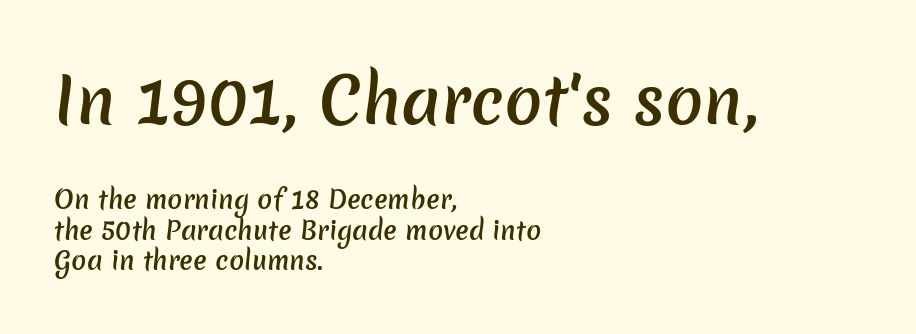
The image shows 63 px semibold sans-serif type; set left-aligned, line spacing 1.22x, normal letter spacing, not underlined; the first (top) block is 2.52x larger; low stroke contrast and a medium x-height.
